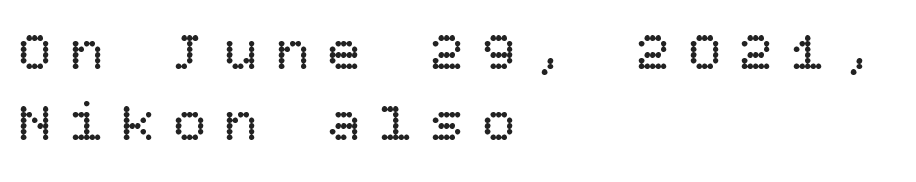
The image shows 56 px regular-weight type, upright; set left-aligned, normal line spacing (1.26x), unusually wide letter spacing (+0.32 em), not underlined; low stroke contrast and a large x-height.
